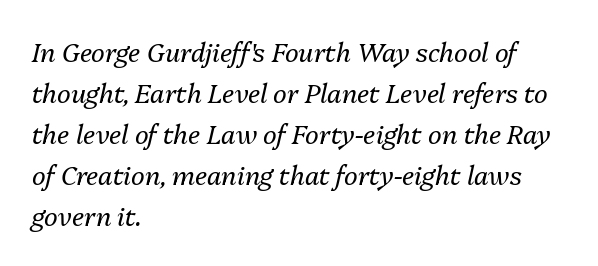
{"italic": "yes", "lean": "right", "slant_degrees": 13, "bold": "no", "underline": "no", "align": "left", "line_spacing": "normal", "line_spacing_ratio": 1.58, "letter_spacing": "normal", "letter_spacing_em": 0.0, "glyph_px": 26}
